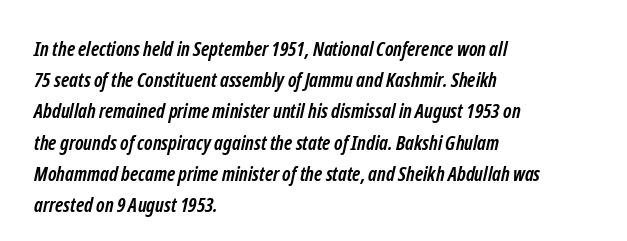
The image shows 20 px bold type; set left-aligned, normal line spacing (1.56x), normal letter spacing, not underlined.
